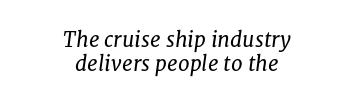
Words float on clear page, feet unadorned. Both edges are ragged and mirror each other, which tells us the setting is centered. Look at the tracking — it's just the regular setting, nothing added. It's the slanting kind of type. A quiet, ordinary-to-light weight characterises the typeface. The space between consecutive lines is stingy.
